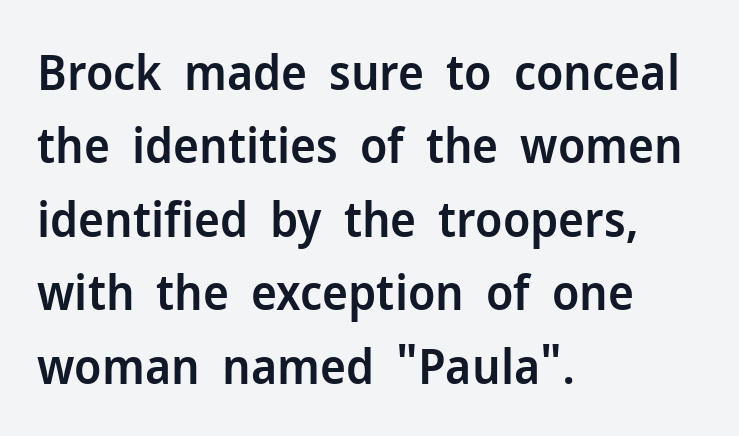
{"serif": "no", "italic": "no", "bold": "semi", "weight": "semibold", "width": "normal", "stroke_contrast": "low", "x_height": "medium", "monospaced": "no", "underline": "no", "align": "left", "line_spacing": "normal", "line_spacing_ratio": 1.5, "letter_spacing": "normal", "letter_spacing_em": 0.0, "glyph_px": 49}
